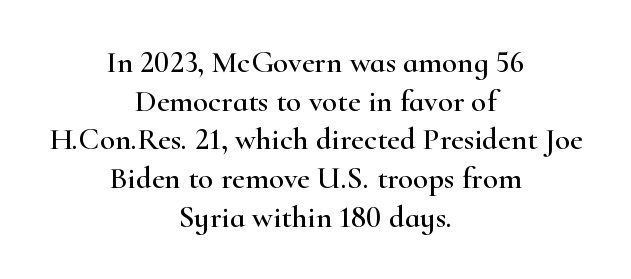
{"serif": "yes", "italic": "no", "width": "wide", "stroke_contrast": "high", "x_height": "small", "monospaced": "no", "underline": "no", "align": "center", "line_spacing": "normal", "line_spacing_ratio": 1.25, "letter_spacing": "normal", "letter_spacing_em": 0.0, "glyph_px": 31}
